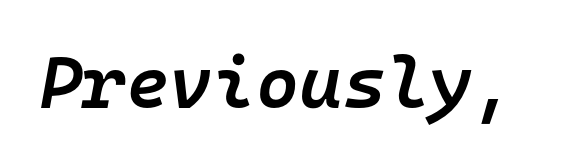
Q: Is the text bold? A: Semi-bold.
Q: Is the text italic (slanted)? A: Yes, it leans right by about 10 degrees.
Q: Is the text underlined? A: No.
Q: Is the spacing between letters normal or unusually wide? A: Normal.
Q: Width (condensed, normal, or wide)? A: Normal.
Q: Stroke contrast? A: Low.
Q: x-height? A: Medium.
Q: Monospaced? A: Yes.
